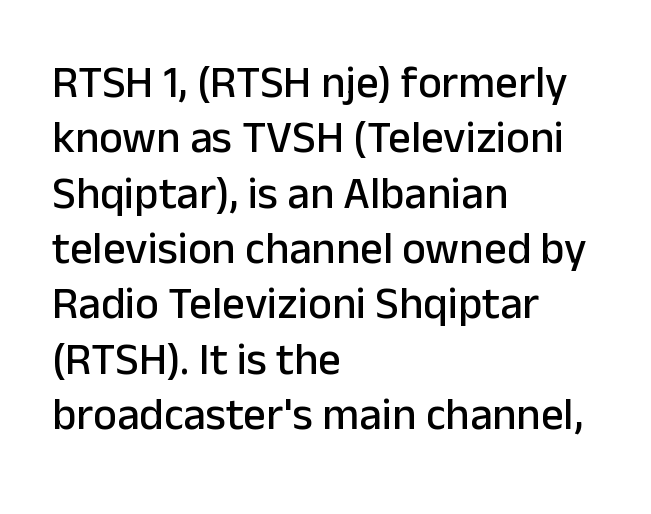
Q: Is the text italic (slanted)? A: No, it is upright.
Q: Is the typeface a serif or a sans-serif typeface? A: Sans-serif.
Q: Is the text underlined? A: No.
Q: How is the paragraph aligned? A: Left-aligned.
Q: Is the spacing between letters normal or unusually wide? A: Normal.
Q: Width (condensed, normal, or wide)? A: Normal.
Q: Stroke contrast? A: Low.
Q: x-height? A: Medium.
Q: Monospaced? A: No.
